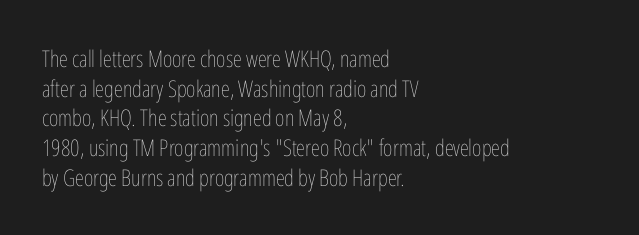
{"italic": "no", "bold": "no", "underline": "no", "align": "left", "line_spacing": "normal", "line_spacing_ratio": 1.29, "letter_spacing": "normal", "letter_spacing_em": 0.0, "glyph_px": 23}
